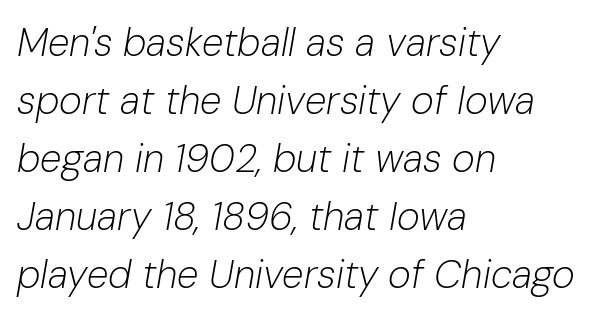
The image shows 39 px light type, italic (leaning right); set left-aligned, normal line spacing (1.49x), normal letter spacing, not underlined; low stroke contrast and a medium x-height.
